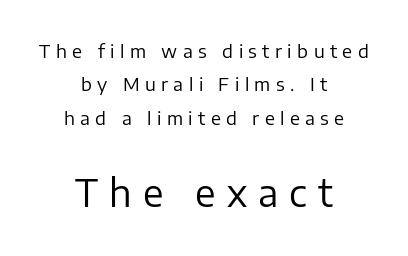
The letters carry no serifs — their stems end cleanly without finishing strokes. Weight: not bold — regular or lighter. Size hierarchy here favors the trailing block over the leading one. Anything drawn beneath the words? Only blank space.
